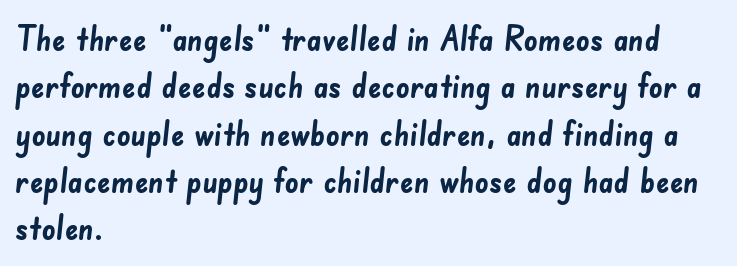
The image shows 34 px semibold sans-serif type; set left-aligned, normal line spacing (1.39x), normal letter spacing, not underlined; low stroke contrast and a small x-height.
